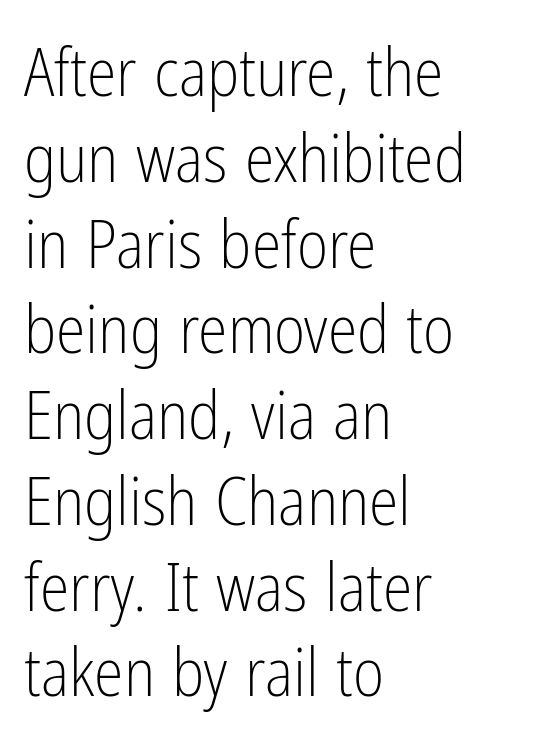
The image shows 67 px light, condensed sans-serif type, upright; set left-aligned, normal line spacing (1.28x), normal letter spacing, not underlined; low stroke contrast and a medium x-height.
